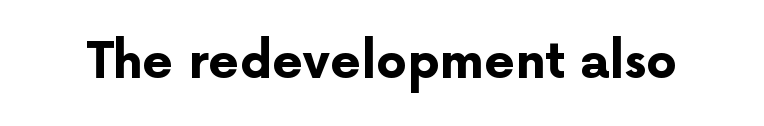
{"serif": "no", "italic": "no", "bold": "yes", "weight": "bold", "width": "normal", "stroke_contrast": "low", "x_height": "medium", "monospaced": "no", "underline": "no", "letter_spacing": "normal", "letter_spacing_em": 0.0, "glyph_px": 49}
